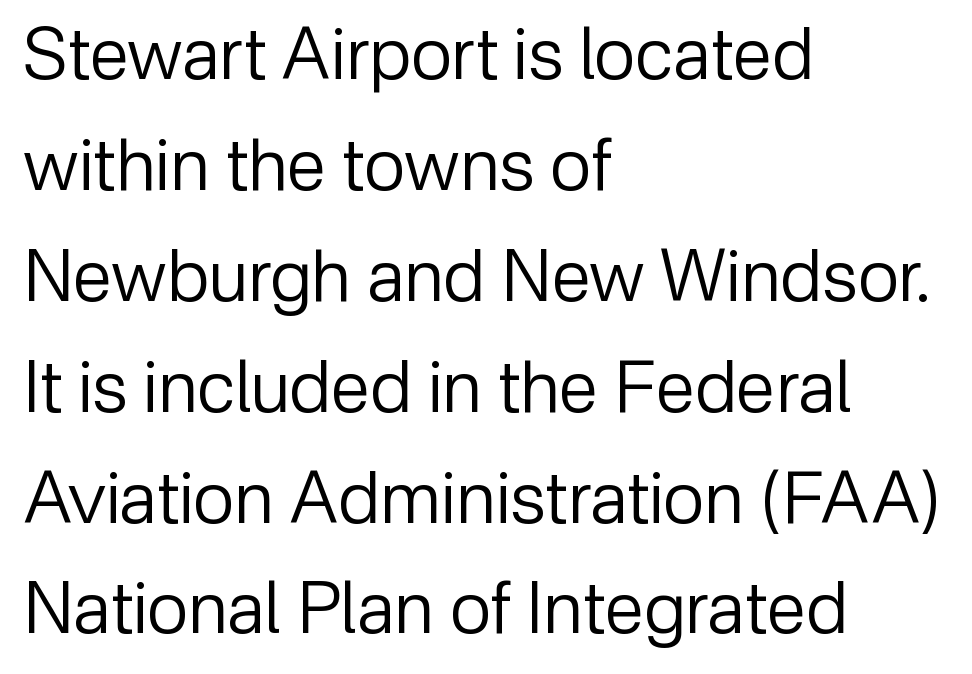
Counters stay open thanks to moderate or lighter strokes. Do the characters align in a grid? No, the font is proportional. Visually the block forms a straight wall on the left and a jagged coastline on the right. Does the type have serifs? No, each stem ends abruptly. Inter-character spacing is left at the font's built-in metrics. Nobody drew a line under any word here.
